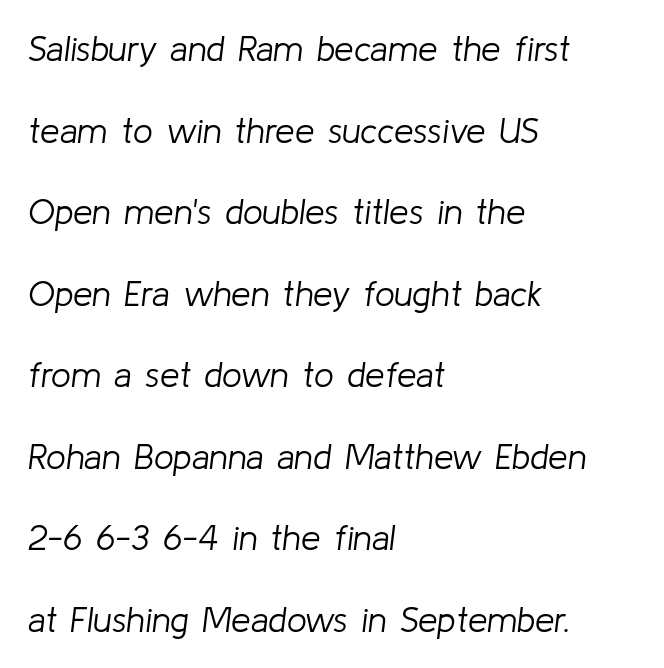
The image shows 35 px light type, italic (leaning right); set left-aligned, loose line spacing (2.33x), normal letter spacing, not underlined; low stroke contrast and a medium x-height.
